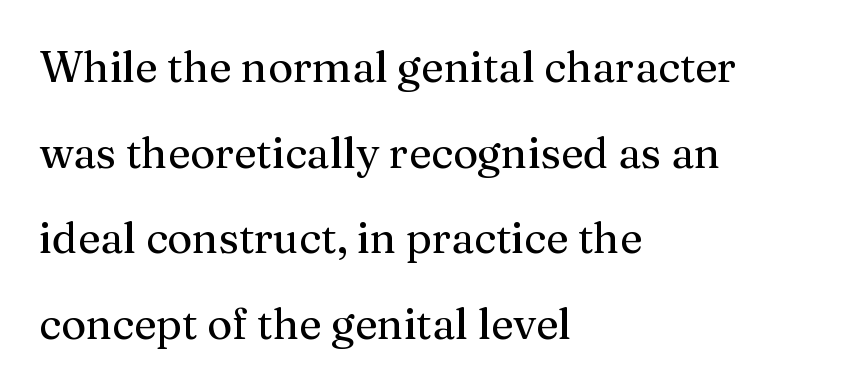
{"serif": "yes", "italic": "no", "width": "normal", "stroke_contrast": "medium", "x_height": "medium", "monospaced": "no", "underline": "no", "align": "left", "line_spacing": "loose", "line_spacing_ratio": 1.99, "letter_spacing": "normal", "letter_spacing_em": 0.0, "glyph_px": 43}
